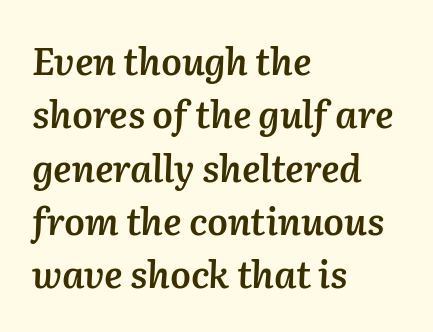
{"italic": "yes", "lean": "right", "slant_degrees": 2, "bold": "semi", "weight": "semibold", "width": "normal", "stroke_contrast": "medium", "x_height": "medium", "monospaced": "no", "underline": "no", "align": "left", "line_spacing": "normal", "line_spacing_ratio": 1.44, "letter_spacing": "normal", "letter_spacing_em": 0.0, "glyph_px": 37}
